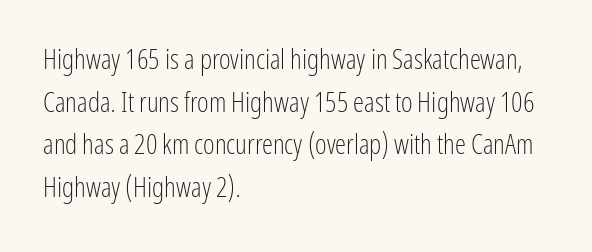
Do the characters align in a grid? No, the font is proportional. Nothing unusual about the tracking: characters are spaced as the font intends. Typographically, this falls in the sans-serif category. Unlike italic type, these characters show no tilt at all. Bare-footed words on every line.
